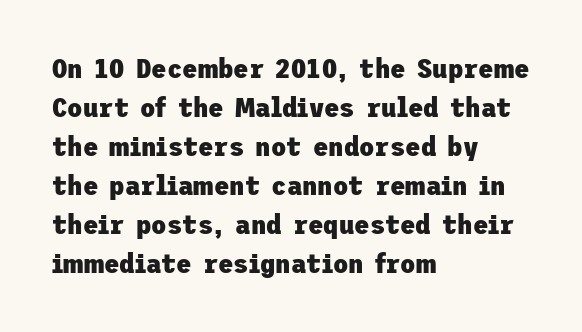
The image shows 28 px heavy sans-serif type, upright; set left-aligned, normal line spacing (1.39x), normal letter spacing, not underlined; low stroke contrast and a medium x-height.
